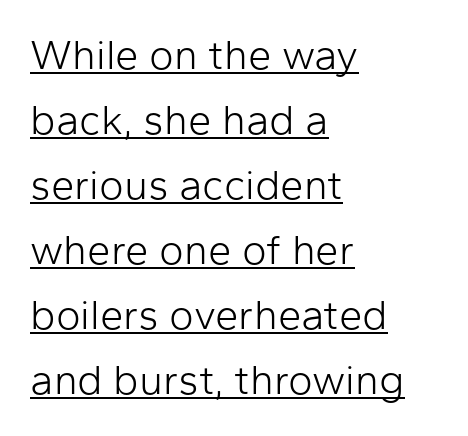
Q: Is the text bold? A: No.
Q: Is the text italic (slanted)? A: No, it is upright.
Q: Is the typeface a serif or a sans-serif typeface? A: Sans-serif.
Q: Is the text underlined? A: Yes.
Q: How is the paragraph aligned? A: Left-aligned.
Q: Is the spacing between letters normal or unusually wide? A: Normal.
Q: Is the spacing between lines tight, normal or loose? A: Normal.
Q: Width (condensed, normal, or wide)? A: Normal.
Q: Stroke contrast? A: Low.
Q: x-height? A: Medium.
Q: Monospaced? A: No.
